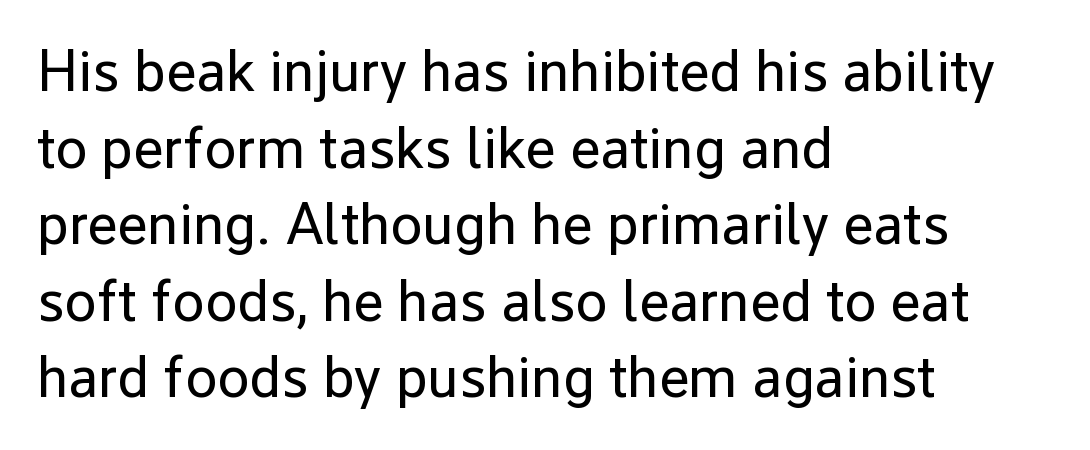
{"serif": "no", "italic": "no", "bold": "no", "weight": "regular", "width": "normal", "stroke_contrast": "low", "x_height": "medium", "monospaced": "no", "underline": "no", "align": "left", "line_spacing": "normal", "line_spacing_ratio": 1.32, "letter_spacing": "normal", "letter_spacing_em": 0.0, "glyph_px": 58}
